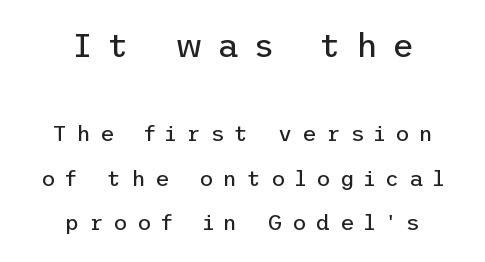
{"serif": "no", "italic": "no", "bold": "no", "weight": "regular", "width": "normal", "stroke_contrast": "low", "x_height": "medium", "underline": "no", "align": "center", "line_spacing": "loose", "line_spacing_ratio": 2.04, "letter_spacing": "wide", "letter_spacing_em": 0.44, "larger_block": "first", "size_ratio": 1.5, "glyph_px": 33}
